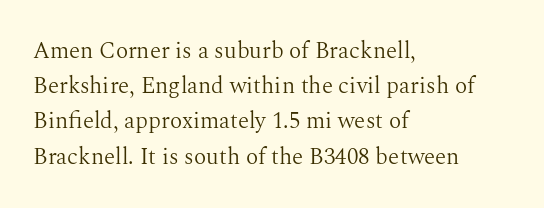
Q: Is the text bold? A: No.
Q: Is the text italic (slanted)? A: No, it is upright.
Q: Is the text underlined? A: No.
Q: How is the paragraph aligned? A: Left-aligned.
Q: Is the spacing between letters normal or unusually wide? A: Normal.
Q: Is the spacing between lines tight, normal or loose? A: Normal.
